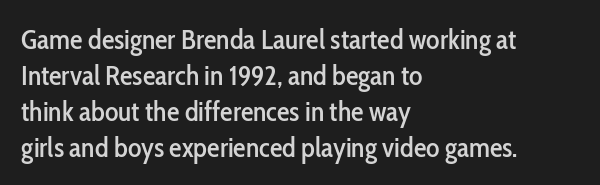
The image shows 28 px condensed sans-serif type, upright; set left-aligned, normal line spacing (1.28x), normal letter spacing, not underlined; low stroke contrast and a medium x-height.
